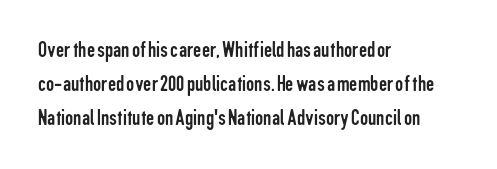
The image shows 23 px text type, upright; set left-aligned, normal line spacing (1.48x), normal letter spacing, not underlined.
